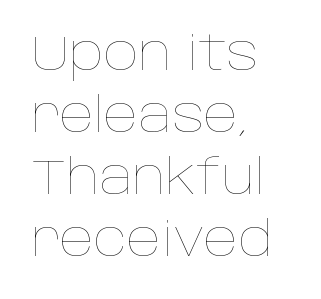
Q: Is the text bold? A: No.
Q: Is the text italic (slanted)? A: No, it is upright.
Q: Is the text underlined? A: No.
Q: How is the paragraph aligned? A: Left-aligned.
Q: Is the spacing between letters normal or unusually wide? A: Normal.
Q: Is the spacing between lines tight, normal or loose? A: Normal.
Q: Width (condensed, normal, or wide)? A: Normal.
Q: Stroke contrast? A: Low.
Q: x-height? A: Large.
Q: Monospaced? A: No.
